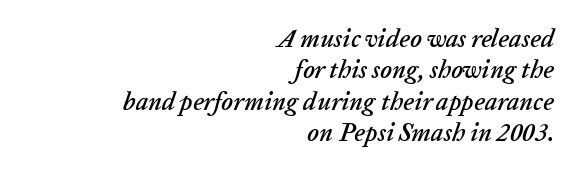
The image shows 25 px text type, italic (leaning right); set right-aligned, normal line spacing (1.26x), normal letter spacing, not underlined.
